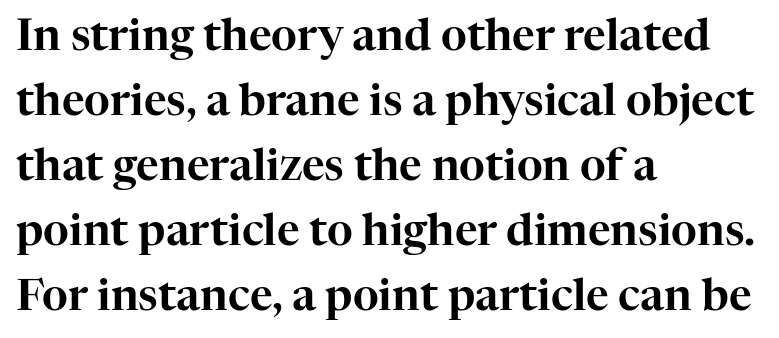
What stands out about the letter spacing? Nothing — it is the standard amount. Summary of vertical rhythm: regular, with standard interline spacing. Short and long lines alike share a common starting point at left. Any mark beneath the type? The region is blank.
